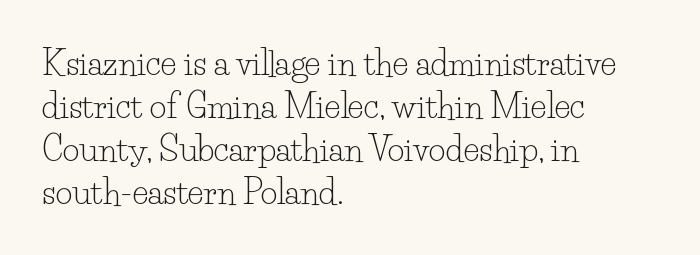
Interline gaps are of average width in this sample. Here the glyphs are tracked normally, forming tight word shapes. Letterform terminals end in serifs throughout the passage. The passage is arranged the way most books set body copy — flush left.
